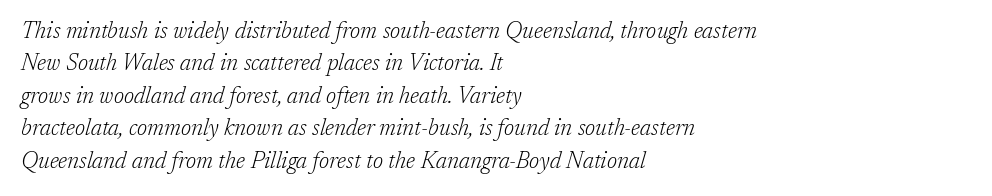
The image shows 23 px text type, italic (leaning right); set left-aligned, normal line spacing (1.41x), normal letter spacing, not underlined.
